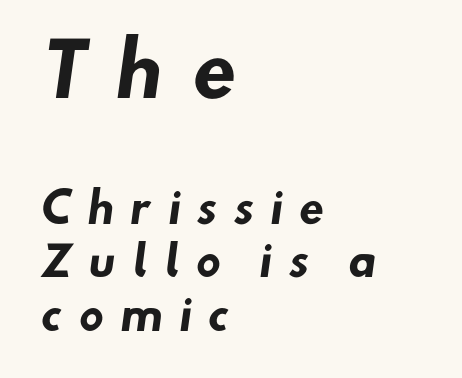
The image shows 72 px heavy sans-serif type; set left-aligned, normal line spacing (1.3x), unusually wide letter spacing (+0.39 em), not underlined; the first (top) block is 1.76x larger; low stroke contrast and a small x-height.
